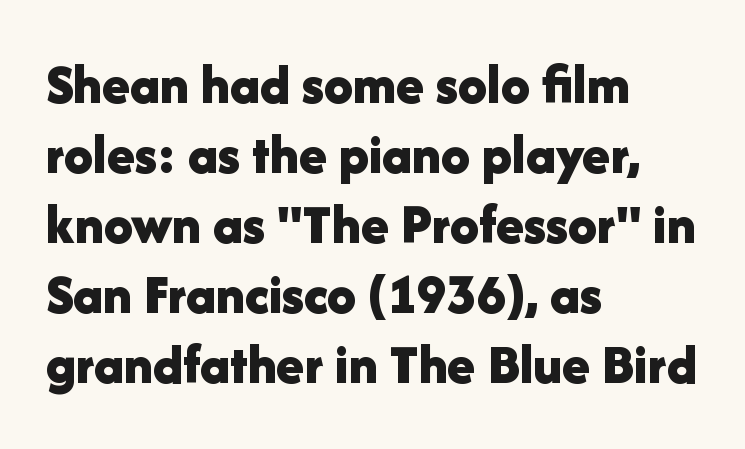
{"serif": "no", "italic": "no", "bold": "yes", "weight": "bold", "width": "normal", "stroke_contrast": "low", "x_height": "medium", "monospaced": "no", "underline": "no", "align": "left", "line_spacing_ratio": 1.23, "letter_spacing": "normal", "letter_spacing_em": 0.0, "glyph_px": 57}
